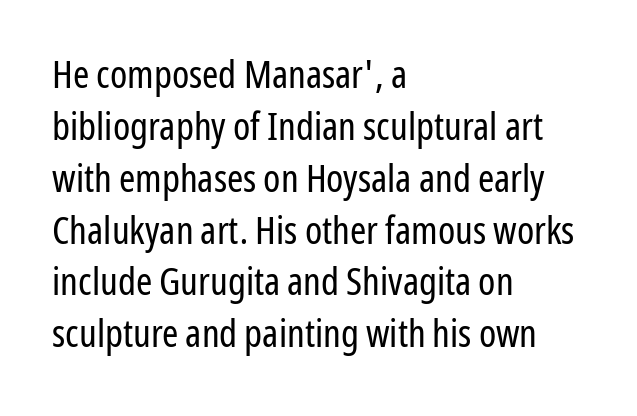
{"serif": "no", "italic": "no", "bold": "no", "weight": "regular", "width": "condensed", "stroke_contrast": "low", "x_height": "medium", "monospaced": "no", "underline": "no", "align": "left", "line_spacing": "normal", "line_spacing_ratio": 1.33, "letter_spacing": "normal", "letter_spacing_em": 0.0, "glyph_px": 39}
